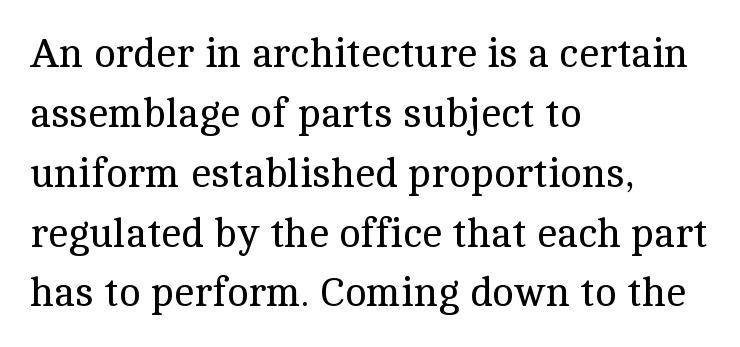
The image shows 41 px regular-weight serif type, upright; set left-aligned, normal line spacing (1.46x), normal letter spacing, not underlined; a medium x-height.
